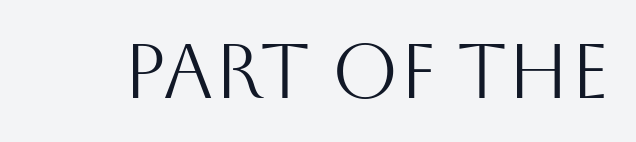
Q: Is the text bold? A: No.
Q: Is the text italic (slanted)? A: No, it is upright.
Q: Is the typeface a serif or a sans-serif typeface? A: Sans-serif.
Q: Is the text underlined? A: No.
Q: Is the spacing between letters normal or unusually wide? A: Normal.
Q: Width (condensed, normal, or wide)? A: Normal.
Q: Stroke contrast? A: Medium.
Q: x-height? A: Large.
Q: Monospaced? A: No.
